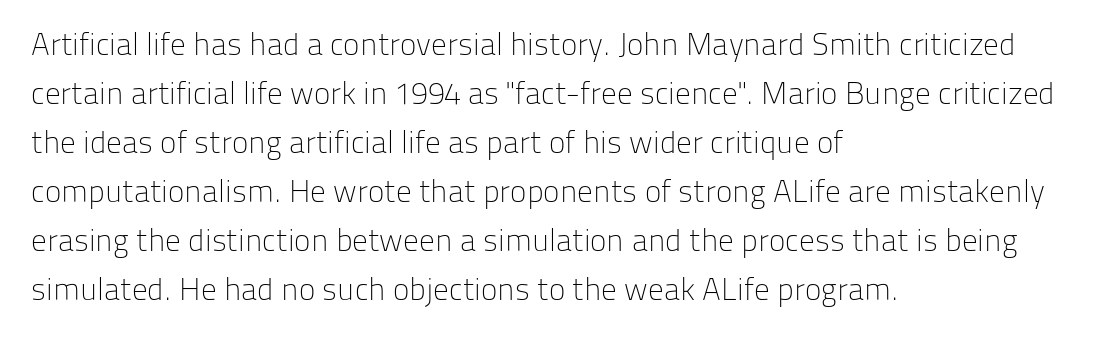
Q: Is the text bold? A: No.
Q: Is the text italic (slanted)? A: No, it is upright.
Q: Is the typeface a serif or a sans-serif typeface? A: Sans-serif.
Q: Is the text underlined? A: No.
Q: How is the paragraph aligned? A: Left-aligned.
Q: Is the spacing between letters normal or unusually wide? A: Normal.
Q: Is the spacing between lines tight, normal or loose? A: Normal.
Q: Width (condensed, normal, or wide)? A: Normal.
Q: Stroke contrast? A: Low.
Q: x-height? A: Medium.
Q: Monospaced? A: No.
